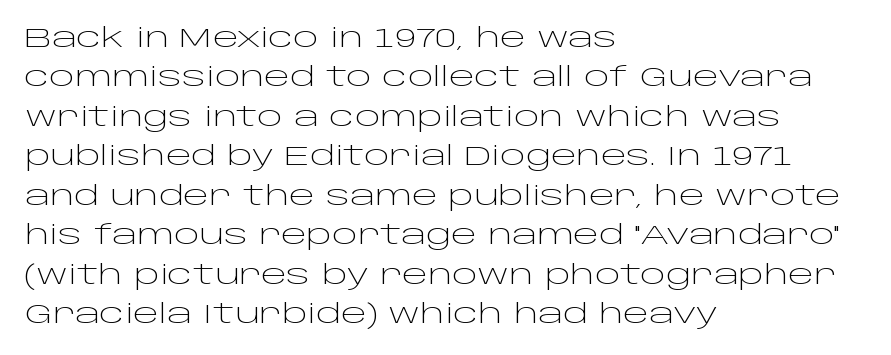
{"italic": "no", "bold": "no", "underline": "no", "align": "left", "line_spacing": "normal", "line_spacing_ratio": 1.46, "letter_spacing": "normal", "letter_spacing_em": 0.0, "glyph_px": 27}
